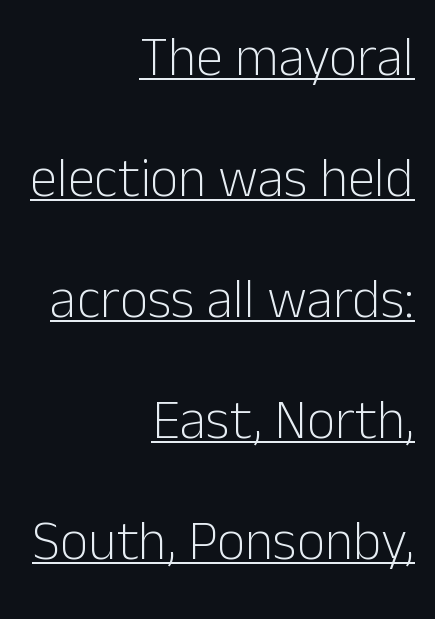
{"serif": "no", "italic": "no", "bold": "no", "weight": "light", "width": "normal", "stroke_contrast": "low", "x_height": "medium", "monospaced": "no", "underline": "yes", "align": "right", "line_spacing": "loose", "line_spacing_ratio": 2.2, "letter_spacing": "normal", "letter_spacing_em": 0.0, "glyph_px": 55}
